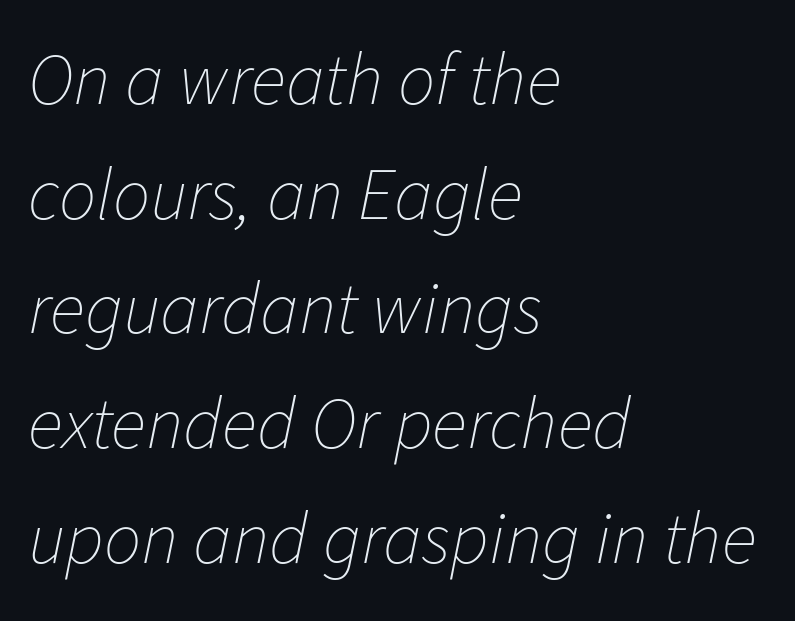
Does extra space separate the letters? No, they use regular spacing. Every row of glyphs begins at an identical x-position on the left. The text carries the slant typical of an italic or oblique font. The face used here is proportionally spaced, like ordinary book or web type. Summary of vertical rhythm: regular, with standard interline spacing.
